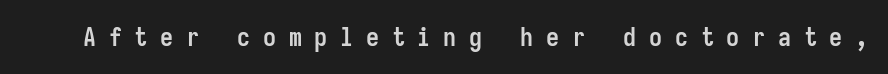
Look at the stroke-to-counter ratio: heavy, a bold. The tracking reads as deliberately expanded to a designer's eye. The space directly below the letters is spotless. Style check: upright.
